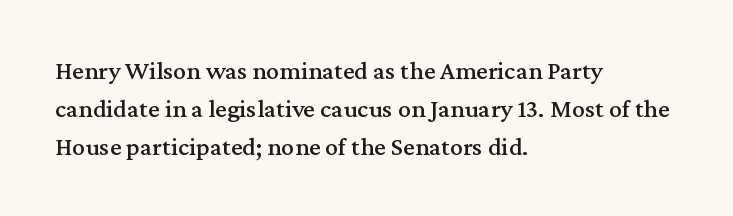
The image shows 26 px text type, upright; set left-aligned, normal line spacing (1.46x), normal letter spacing, not underlined.
